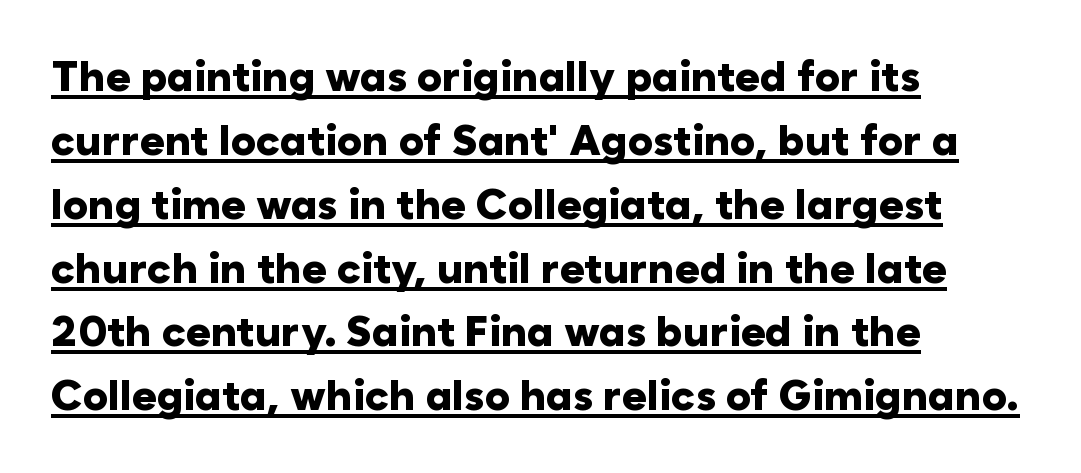
The image shows 42 px heavy sans-serif type, upright; set left-aligned, normal line spacing (1.52x), normal letter spacing, underlined; low stroke contrast and a medium x-height.
